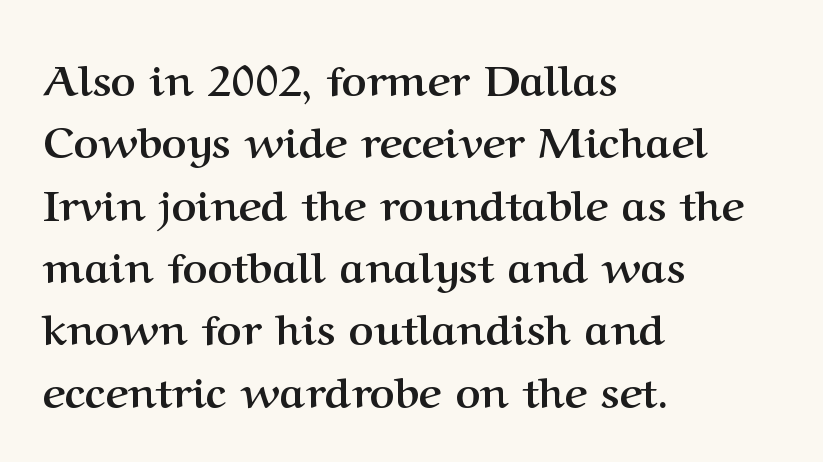
A typesetter would label this face a serif. No italicization has been applied; the sample stays upright. This rendering leaves character spacing at its baseline value. Line starts are locked; line ends wander.
